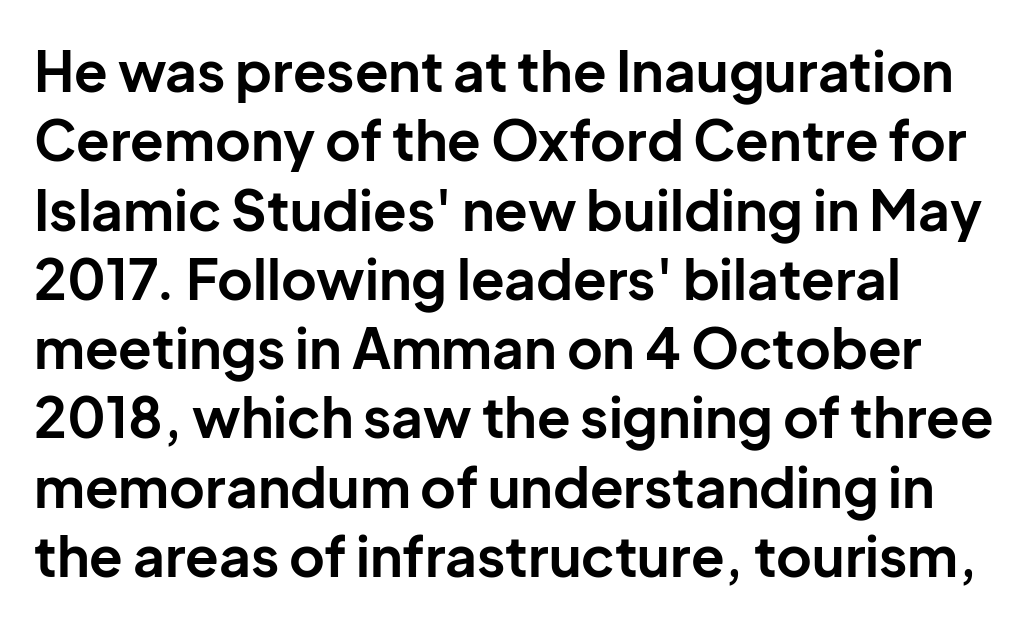
The image shows 55 px bold sans-serif type, upright; set left-aligned, normal line spacing (1.26x), normal letter spacing, not underlined; low stroke contrast and a medium x-height.
